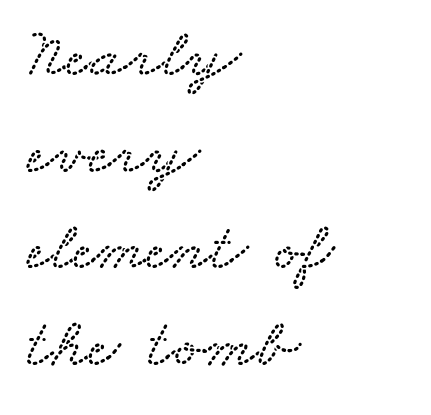
Q: Is the text underlined? A: No.
Q: How is the paragraph aligned? A: Left-aligned.
Q: Is the spacing between letters normal or unusually wide? A: Normal.
Q: Is the spacing between lines tight, normal or loose? A: Normal.
Q: Width (condensed, normal, or wide)? A: Wide.
Q: Stroke contrast? A: Low.
Q: x-height? A: Small.
Q: Monospaced? A: No.
